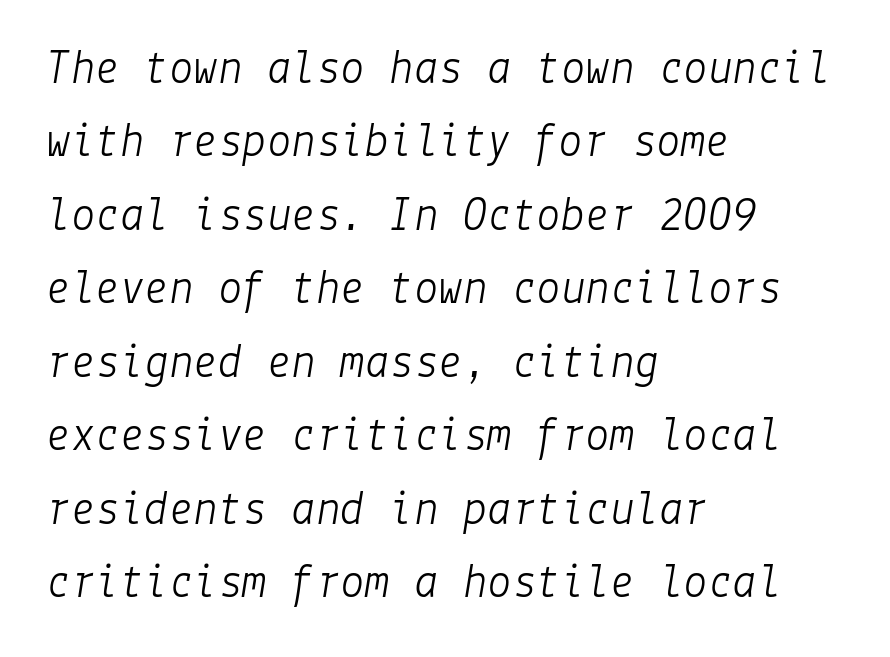
Q: Is the text bold? A: No.
Q: Is the text italic (slanted)? A: Yes, it leans right by about 9 degrees.
Q: Is the text underlined? A: No.
Q: How is the paragraph aligned? A: Left-aligned.
Q: Is the spacing between letters normal or unusually wide? A: Normal.
Q: Is the spacing between lines tight, normal or loose? A: Normal.
Q: Width (condensed, normal, or wide)? A: Normal.
Q: Stroke contrast? A: Low.
Q: x-height? A: Medium.
